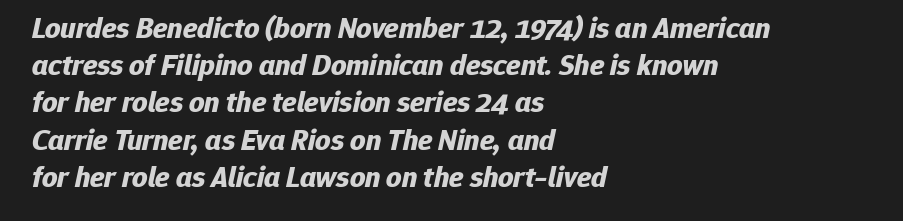
Descenders hang freely into open space. Italic? Definitely — the glyphs are oblique. The strokes are fattened all the way to bold. Alignment: flush left. These lines are rendered in a variable-pitch font.
